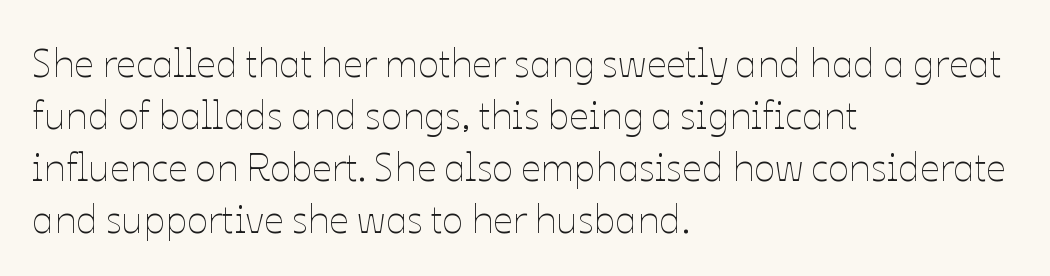
The face used here is proportionally spaced, like ordinary book or web type. If you drew a ruler down the left edge, every line would touch it. The letters look calm and open, with moderate or lighter stems. A roman cut, with each character standing at attention. The type is set solid horizontally, with unmodified tracking.
